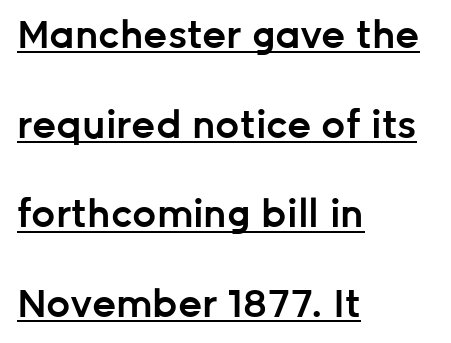
{"serif": "no", "italic": "no", "bold": "semi", "weight": "semibold", "width": "normal", "stroke_contrast": "low", "x_height": "medium", "monospaced": "no", "underline": "yes", "align": "left", "line_spacing": "loose", "line_spacing_ratio": 2.36, "letter_spacing": "normal", "letter_spacing_em": 0.0, "glyph_px": 38}
